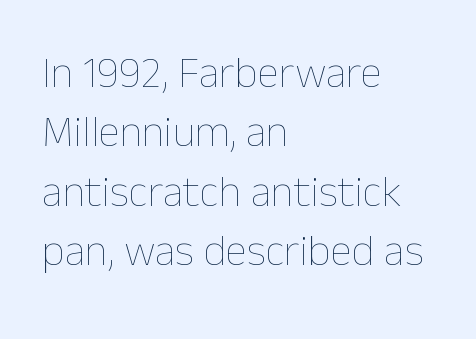
Stems here are at most as thick as an everyday book face. Bare-footed words on every line. Varying glyph widths throughout — classic text-font behaviour. Every character sits straight up, as roman type does.
